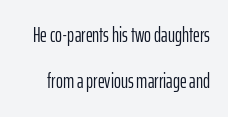
The image shows 21 px text type, upright; set loose line spacing (2.2x), normal letter spacing, not underlined.
